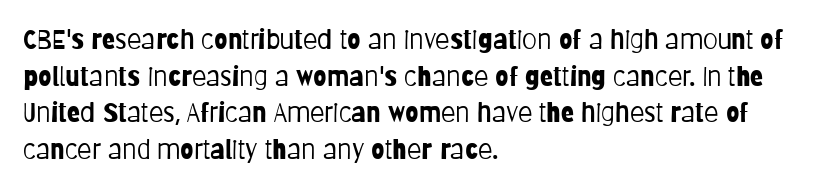
Q: Is the text bold? A: No.
Q: Is the text italic (slanted)? A: No, it is upright.
Q: Is the text underlined? A: No.
Q: How is the paragraph aligned? A: Left-aligned.
Q: Is the spacing between letters normal or unusually wide? A: Normal.
Q: Is the spacing between lines tight, normal or loose? A: Normal.
